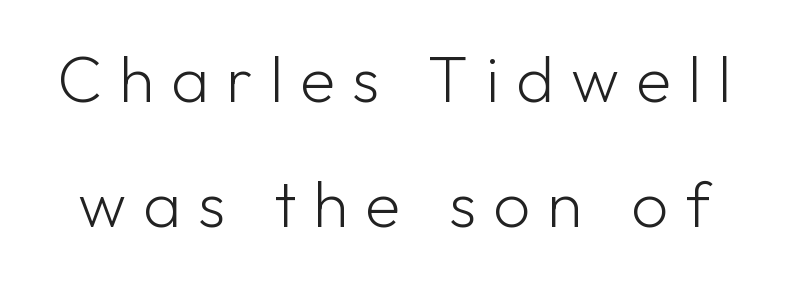
A typesetter would call this heavily tracked-out type. Think of a printed novel: that variable character pitch is what you see here. The face used here is a sans, in the tradition of grotesques and geometrics. Each stroke keeps to a modest, everyday thickness or less. Posture: straight, roman, zero tilt. The space beneath each line is pristine and unruled.
